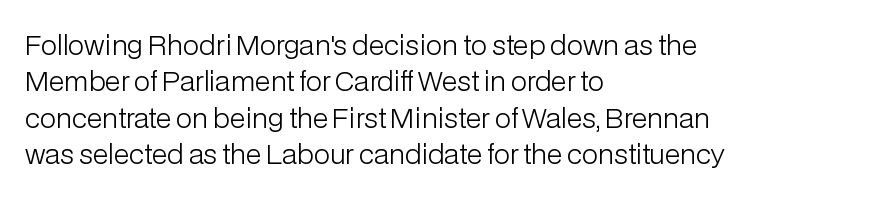
Upright lettering throughout. Reading down the column, the eye jumps a familiar distance to each next line. The typesetting does not lean heavy: it is not bold. Horizontal alignment here is leftward, the default for most running prose. The space directly below the letters is spotless. Glyph-to-glyph distance matches everyday printed text.
